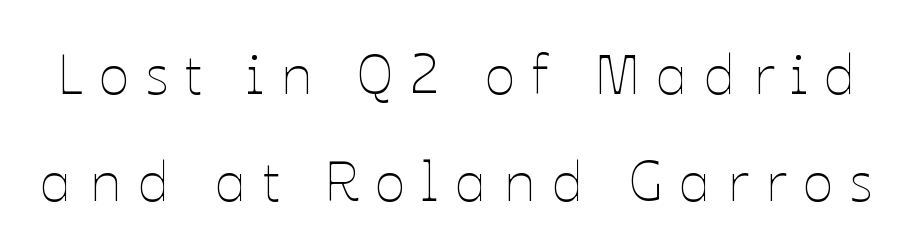
{"italic": "no", "bold": "no", "weight": "thin", "width": "normal", "stroke_contrast": "low", "x_height": "medium", "monospaced": "no", "underline": "no", "line_spacing_ratio": 1.87, "letter_spacing": "wide", "letter_spacing_em": 0.29, "glyph_px": 57}
